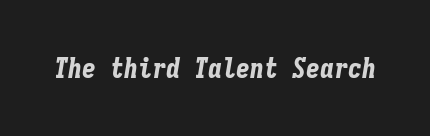
Q: Is the text bold? A: Yes.
Q: Is the text italic (slanted)? A: Yes, it leans right by about 9 degrees.
Q: Is the text underlined? A: No.
Q: Is the spacing between letters normal or unusually wide? A: Normal.
Q: Width (condensed, normal, or wide)? A: Condensed.
Q: Stroke contrast? A: Low.
Q: x-height? A: Medium.
Q: Monospaced? A: Yes.
